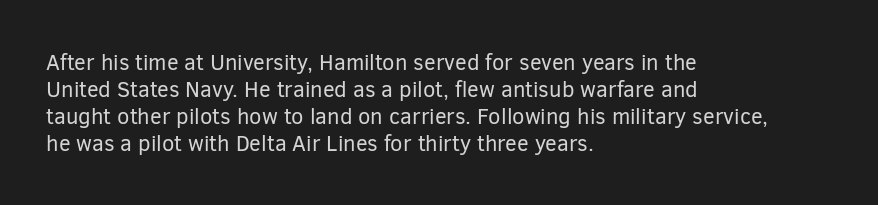
The image shows 22 px text type, upright; set left-aligned, line spacing 1.23x, normal letter spacing, not underlined.
